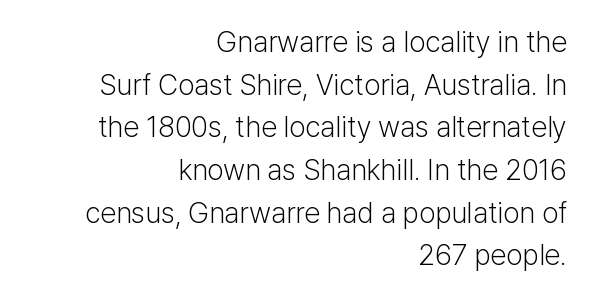
The image shows 29 px light sans-serif type, upright; set right-aligned, normal line spacing (1.47x), normal letter spacing, not underlined; low stroke contrast and a medium x-height.
